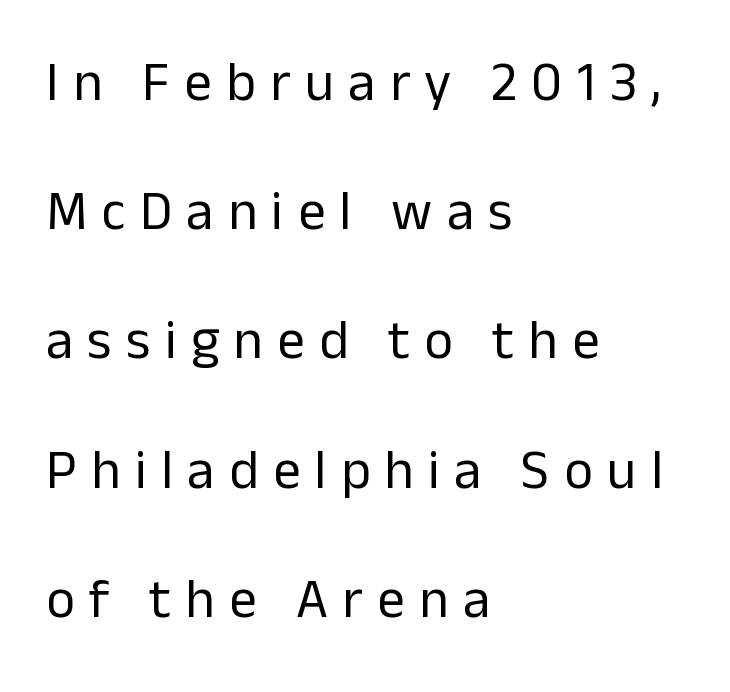
Q: Is the text bold? A: No.
Q: Is the text italic (slanted)? A: No, it is upright.
Q: Is the typeface a serif or a sans-serif typeface? A: Sans-serif.
Q: Is the text underlined? A: No.
Q: How is the paragraph aligned? A: Left-aligned.
Q: Is the spacing between letters normal or unusually wide? A: Unusually wide.
Q: Is the spacing between lines tight, normal or loose? A: Loose.
Q: Width (condensed, normal, or wide)? A: Normal.
Q: Stroke contrast? A: Low.
Q: x-height? A: Medium.
Q: Monospaced? A: No.
